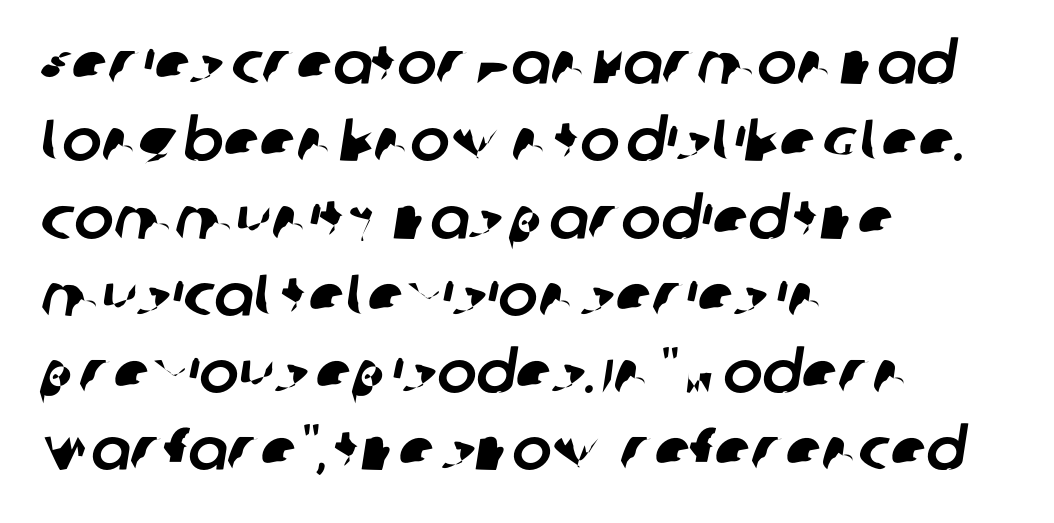
The image shows 59 px sans-serif type; set left-aligned, normal line spacing (1.31x), normal letter spacing, not underlined; low stroke contrast and a large x-height.
